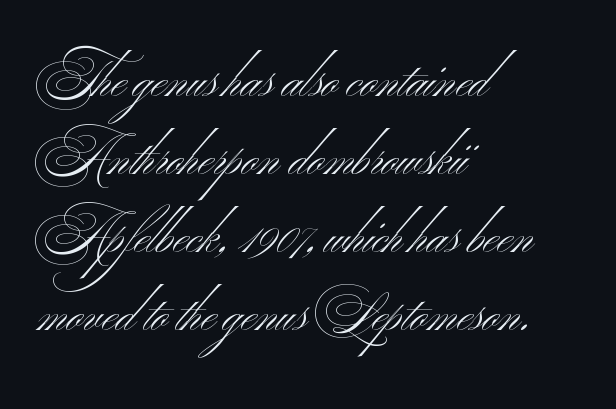
Words float on clear page, feet unadorned. Type style note: lacks serifs. Observe the ordinary spacing: letters are neighbours, not strangers. Letters have the restrained weight of plain body copy at most. Baseline-to-baseline distance is the conventional proportion of letter height. The lines are quadded left.
